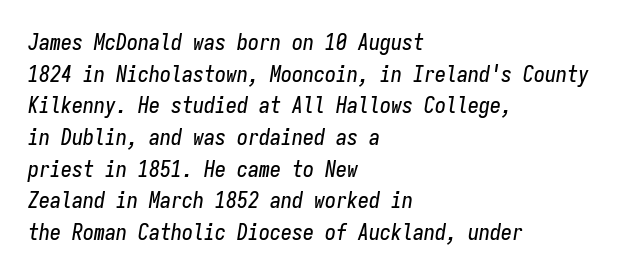
The image shows 22 px text type, italic (leaning right); set left-aligned, normal line spacing (1.44x), normal letter spacing, not underlined.
